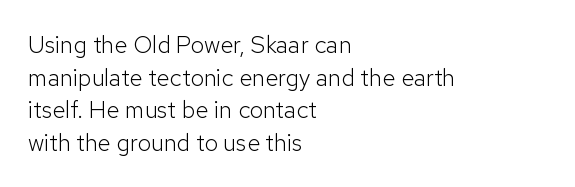
Q: Is the text bold? A: No.
Q: Is the text italic (slanted)? A: No, it is upright.
Q: Is the text underlined? A: No.
Q: How is the paragraph aligned? A: Left-aligned.
Q: Is the spacing between letters normal or unusually wide? A: Normal.
Q: Is the spacing between lines tight, normal or loose? A: Normal.
